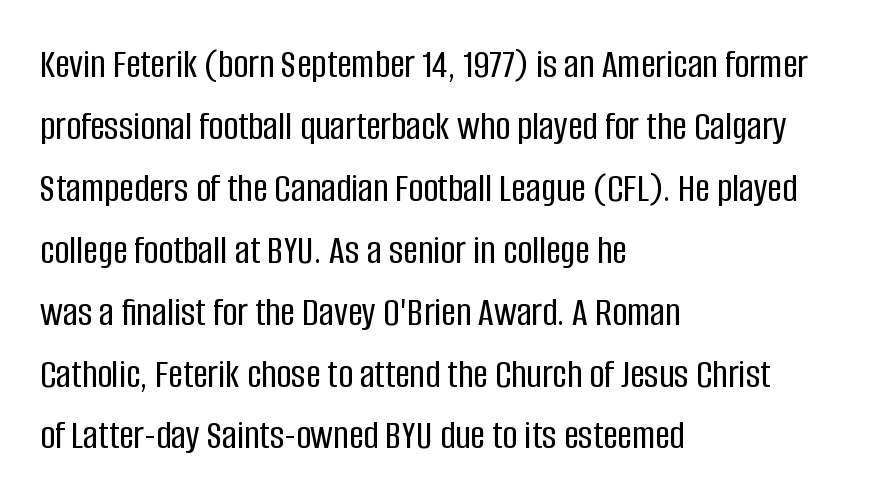
Casual observation: everything's shoved over to the left. Varying glyph widths throughout — classic text-font behaviour. Glance below the letters and you will spot only blank space. The rendering keeps characters at their native spacing. The typeface chosen for these lines omits serifs. The letters stand upright; this is a roman face.
